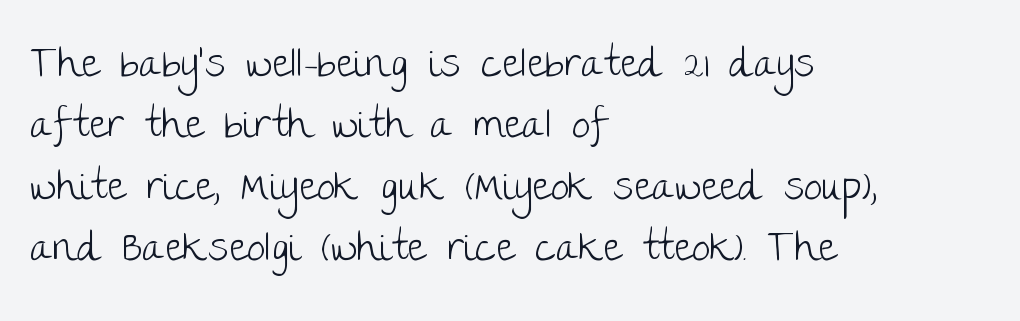
Q: Is the text bold? A: No.
Q: Is the text italic (slanted)? A: No, it is upright.
Q: Is the typeface a serif or a sans-serif typeface? A: Sans-serif.
Q: Is the text underlined? A: No.
Q: How is the paragraph aligned? A: Left-aligned.
Q: Is the spacing between letters normal or unusually wide? A: Normal.
Q: Is the spacing between lines tight, normal or loose? A: Normal.
Q: Width (condensed, normal, or wide)? A: Normal.
Q: Stroke contrast? A: Low.
Q: x-height? A: Large.
Q: Monospaced? A: No.
